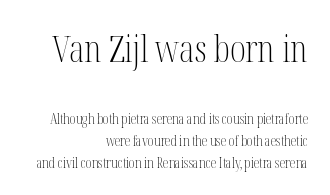
Note: serifs present on the glyphs. Tracking here is standard; glyphs follow each other at the usual distance. Is this a fixed-width face? No — the glyphs have proportional, varying widths. No heavy texture on the line: the type isn't bold.
